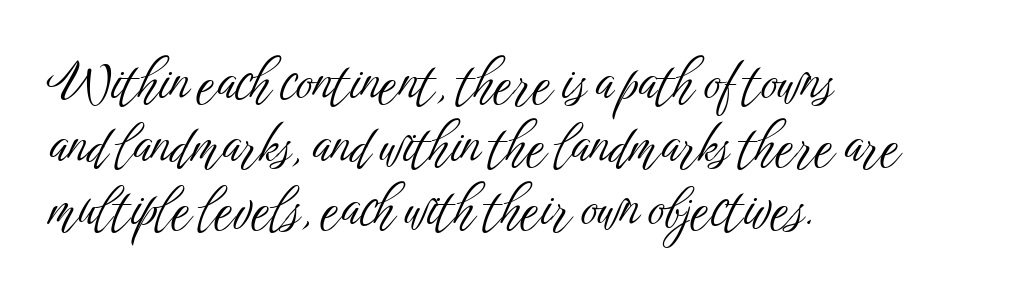
{"serif": "no", "bold": "no", "weight": "light", "width": "condensed", "stroke_contrast": "low", "x_height": "medium", "monospaced": "no", "underline": "no", "align": "left", "line_spacing_ratio": 1.21, "letter_spacing": "normal", "letter_spacing_em": 0.0, "glyph_px": 52}
